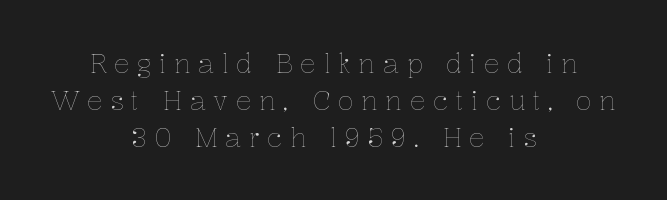
{"italic": "no", "bold": "no", "underline": "no", "align": "center", "line_spacing": "normal", "line_spacing_ratio": 1.42, "letter_spacing": "wide", "letter_spacing_em": 0.29, "glyph_px": 26}
